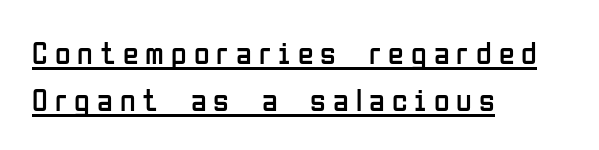
The image shows 32 px regular-weight, condensed sans-serif type, upright; set left-aligned, normal line spacing (1.46x), unusually wide letter spacing (+0.22 em), underlined; low stroke contrast and a medium x-height.
